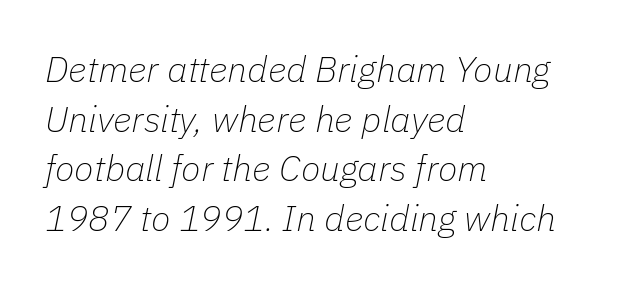
Q: Is the text bold? A: No.
Q: Is the text italic (slanted)? A: Yes, it leans right by about 11 degrees.
Q: Is the text underlined? A: No.
Q: How is the paragraph aligned? A: Left-aligned.
Q: Is the spacing between letters normal or unusually wide? A: Normal.
Q: Is the spacing between lines tight, normal or loose? A: Normal.
Q: Width (condensed, normal, or wide)? A: Normal.
Q: Stroke contrast? A: Low.
Q: x-height? A: Medium.
Q: Monospaced? A: No.
